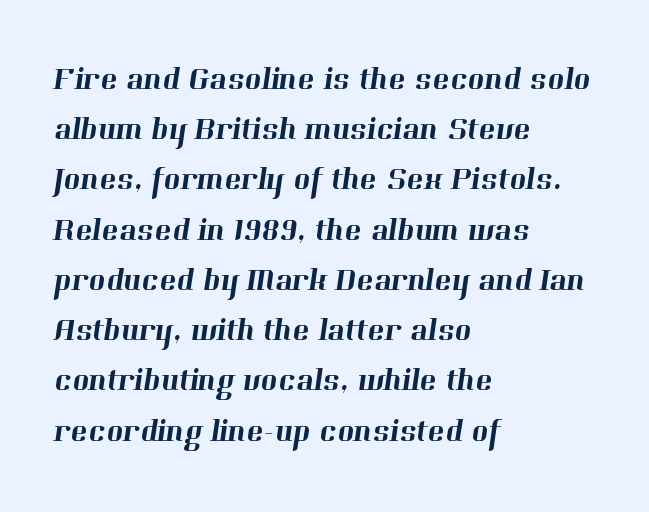
Q: Is the typeface a serif or a sans-serif typeface? A: Serif.
Q: Is the text underlined? A: No.
Q: How is the paragraph aligned? A: Left-aligned.
Q: Is the spacing between letters normal or unusually wide? A: Normal.
Q: Is the spacing between lines tight, normal or loose? A: Normal.
Q: Width (condensed, normal, or wide)? A: Normal.
Q: Stroke contrast? A: High.
Q: x-height? A: Medium.
Q: Monospaced? A: No.
